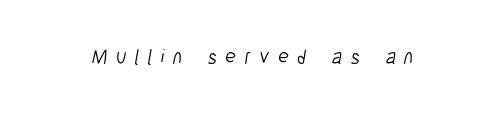
Q: Is the text bold? A: No.
Q: Is the text underlined? A: No.
Q: Is the spacing between letters normal or unusually wide? A: Unusually wide.
